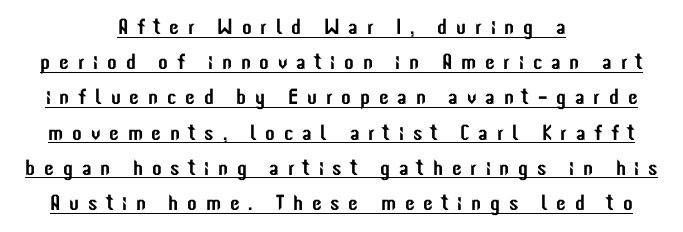
The image shows 22 px text type, upright; set centered, normal line spacing (1.6x), unusually wide letter spacing (+0.4 em), underlined.
